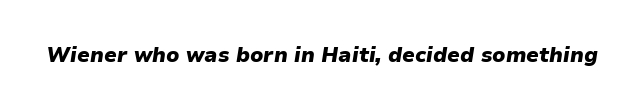
The image shows 21 px bold type, italic (leaning right); set normal letter spacing, not underlined.
